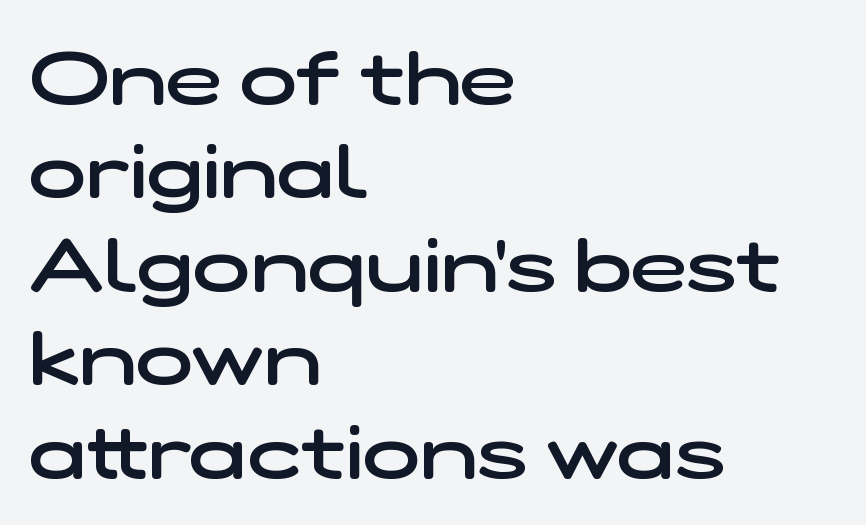
The zone under the glyphs is completely vacant. To sum up the face: it is a sans, with no serifs. Strokes here are thickened, but only to semibold level. The typesetter chose a ragged-right arrangement here. Note the varied advance widths — an 'i' is clearly narrower than an 'm'. Caption: standard tracking, unaltered.
